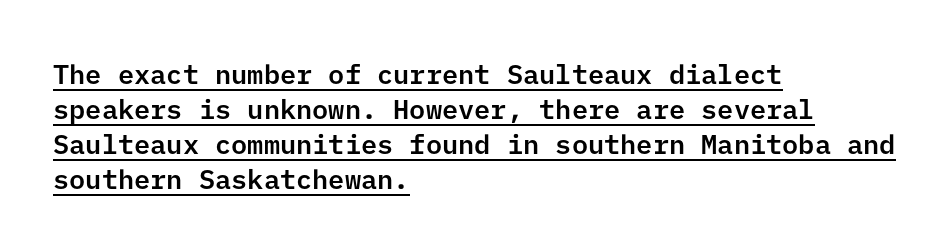
Q: Is the text italic (slanted)? A: No, it is upright.
Q: Is the text underlined? A: Yes.
Q: How is the paragraph aligned? A: Left-aligned.
Q: Is the spacing between letters normal or unusually wide? A: Normal.
Q: Is the spacing between lines tight, normal or loose? A: Normal.
